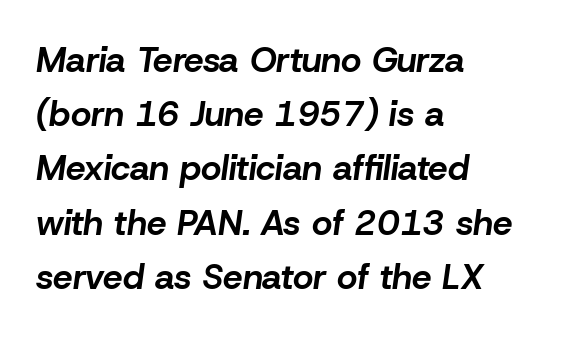
Q: Is the text bold? A: Yes.
Q: Is the text italic (slanted)? A: Yes, it leans right by about 8 degrees.
Q: Is the text underlined? A: No.
Q: How is the paragraph aligned? A: Left-aligned.
Q: Is the spacing between letters normal or unusually wide? A: Normal.
Q: Is the spacing between lines tight, normal or loose? A: Normal.
Q: Width (condensed, normal, or wide)? A: Normal.
Q: Stroke contrast? A: Low.
Q: x-height? A: Medium.
Q: Monospaced? A: No.
